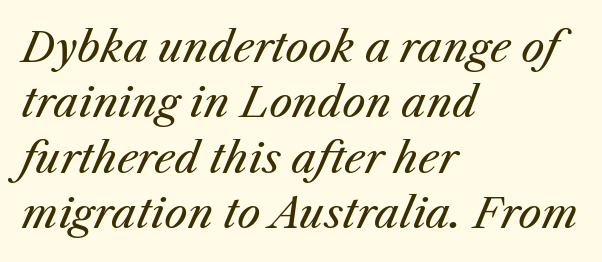
{"italic": "yes", "lean": "right", "slant_degrees": 25, "bold": "no", "weight": "regular", "width": "normal", "stroke_contrast": "medium", "x_height": "medium", "monospaced": "no", "underline": "no", "align": "left", "line_spacing": "normal", "line_spacing_ratio": 1.35, "letter_spacing": "normal", "letter_spacing_em": 0.0, "glyph_px": 41}
